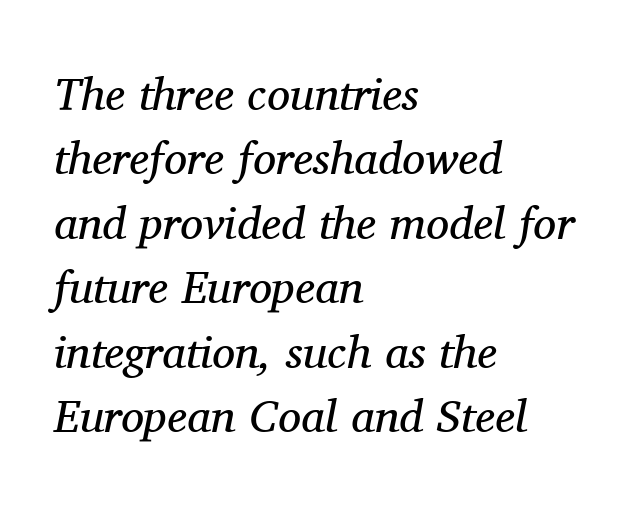
Q: Is the text bold? A: No.
Q: Is the text italic (slanted)? A: Yes, it leans right by about 11 degrees.
Q: Is the typeface a serif or a sans-serif typeface? A: Serif.
Q: Is the text underlined? A: No.
Q: How is the paragraph aligned? A: Left-aligned.
Q: Is the spacing between letters normal or unusually wide? A: Normal.
Q: Is the spacing between lines tight, normal or loose? A: Normal.
Q: Width (condensed, normal, or wide)? A: Normal.
Q: Stroke contrast? A: Medium.
Q: x-height? A: Medium.
Q: Monospaced? A: No.
